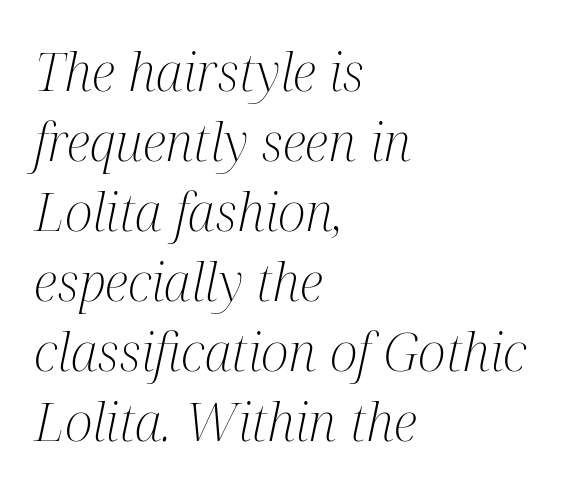
These lines are set flush left with a ragged right edge. Vertical spacing — default. Look at the bottom of the vertical strokes: they flare into serifs here. The letters advance in unequal steps, a hallmark of proportional type.
